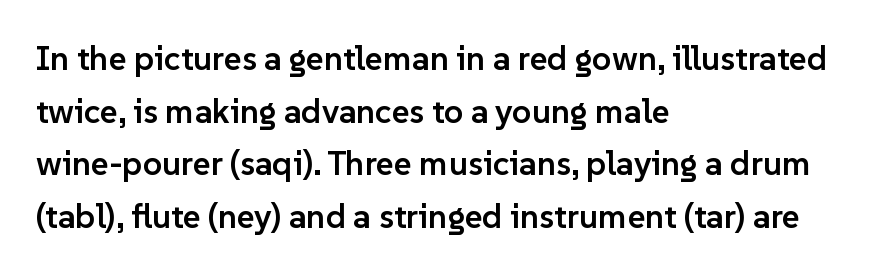
The image shows 34 px semibold sans-serif type, upright; set left-aligned, normal line spacing (1.55x), normal letter spacing, not underlined; low stroke contrast and a medium x-height.
